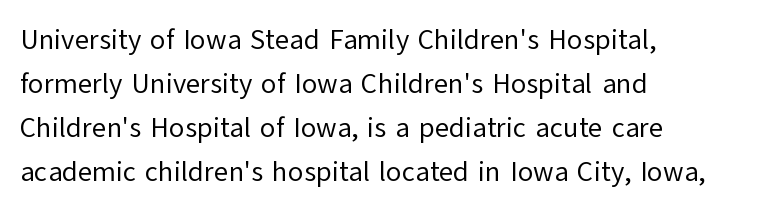
Q: Is the text bold? A: No.
Q: Is the text italic (slanted)? A: No, it is upright.
Q: Is the typeface a serif or a sans-serif typeface? A: Sans-serif.
Q: Is the text underlined? A: No.
Q: How is the paragraph aligned? A: Left-aligned.
Q: Is the spacing between letters normal or unusually wide? A: Normal.
Q: Is the spacing between lines tight, normal or loose? A: Normal.
Q: Width (condensed, normal, or wide)? A: Normal.
Q: Stroke contrast? A: Low.
Q: x-height? A: Medium.
Q: Monospaced? A: No.
